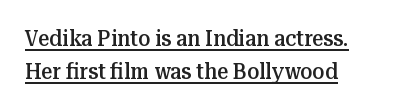
One-word summary of the alignment: left. Is the letter spacing exaggerated? No — it looks like the ordinary default. Do the letters lean? They stand straight. Students, this is semibold: more ink than regular, less than bold. In designer terms, the underline attribute is active on this setting.
